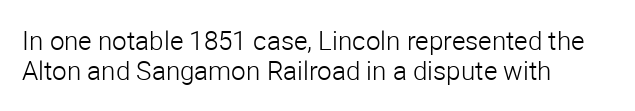
Q: Is the text bold? A: No.
Q: Is the text italic (slanted)? A: No, it is upright.
Q: Is the text underlined? A: No.
Q: How is the paragraph aligned? A: Left-aligned.
Q: Is the spacing between letters normal or unusually wide? A: Normal.
